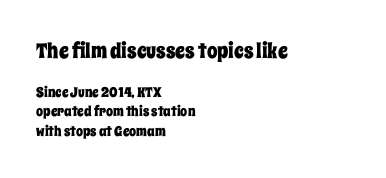
The image shows 21 px text type, upright; set left-aligned, normal line spacing (1.39x), normal letter spacing, not underlined; the first (top) block is 1.5x larger.
